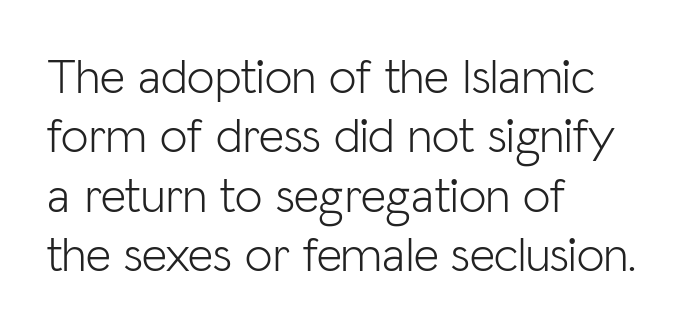
Ordinary non-slanted type is in use. Stroke terminals: plain, sans-serif. All the whitespace from short lines collects on the right. Spacing between characters is what you'd get straight out of the box.
